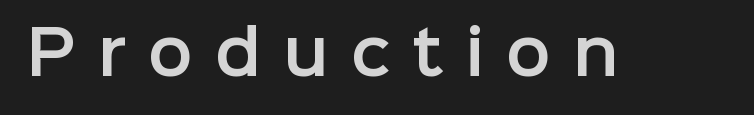
Q: Is the text italic (slanted)? A: No, it is upright.
Q: Is the typeface a serif or a sans-serif typeface? A: Sans-serif.
Q: Is the text underlined? A: No.
Q: Is the spacing between letters normal or unusually wide? A: Unusually wide.
Q: Width (condensed, normal, or wide)? A: Normal.
Q: Stroke contrast? A: Low.
Q: x-height? A: Medium.
Q: Monospaced? A: No.
